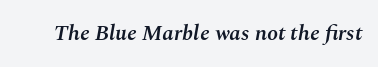
Q: Is the text bold? A: Semi-bold.
Q: Is the text italic (slanted)? A: Yes, it leans right by about 10 degrees.
Q: Is the text underlined? A: No.
Q: Is the spacing between letters normal or unusually wide? A: Normal.
